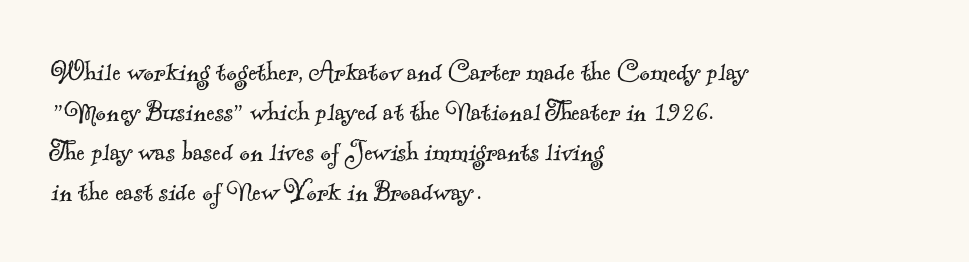
{"serif": "yes", "bold": "no", "weight": "light", "width": "normal", "x_height": "small", "monospaced": "no", "underline": "no", "align": "left", "line_spacing": "normal", "line_spacing_ratio": 1.25, "letter_spacing": "normal", "letter_spacing_em": 0.0, "glyph_px": 32}
